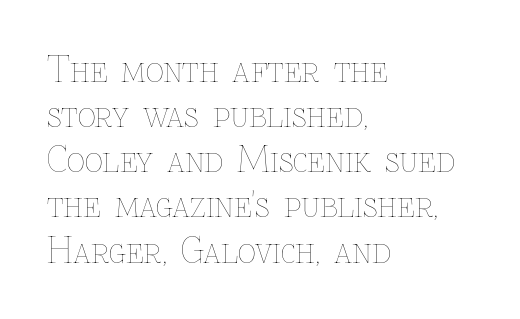
Q: Is the text bold? A: No.
Q: Is the text italic (slanted)? A: No, it is upright.
Q: Is the text underlined? A: No.
Q: How is the paragraph aligned? A: Left-aligned.
Q: Is the spacing between letters normal or unusually wide? A: Normal.
Q: Is the spacing between lines tight, normal or loose? A: Normal.
Q: Width (condensed, normal, or wide)? A: Normal.
Q: Stroke contrast? A: Low.
Q: x-height? A: Medium.
Q: Monospaced? A: No.
